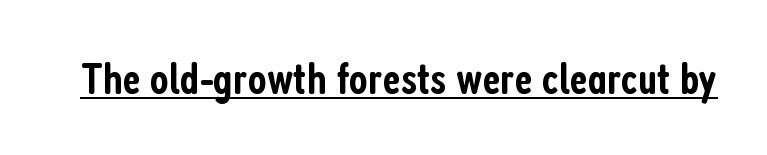
{"serif": "no", "italic": "no", "bold": "semi", "weight": "semibold", "width": "condensed", "stroke_contrast": "low", "x_height": "medium", "monospaced": "no", "underline": "yes", "letter_spacing": "normal", "letter_spacing_em": 0.0, "glyph_px": 45}
